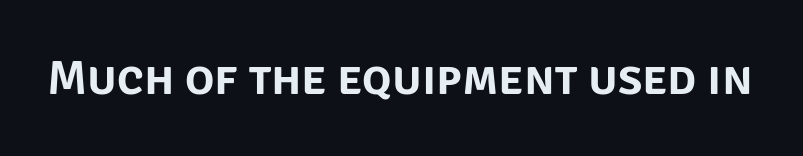
Spacing verdict: proportional, widths tailored to each character. Each letter's strokes conclude bluntly, with no projecting serifs. A roman cut, with each character standing at attention. Nothing unusual about the tracking: characters are spaced as the font intends.
